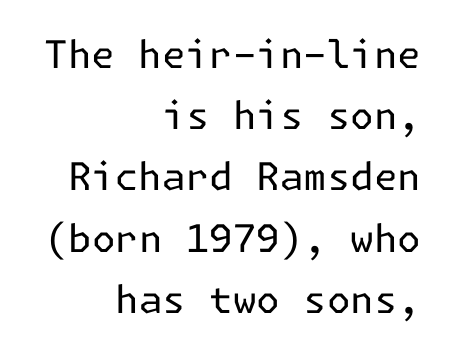
The image shows 38 px regular-weight sans-serif type, upright; set right-aligned, normal line spacing (1.61x), normal letter spacing, not underlined; low stroke contrast and a medium x-height.
